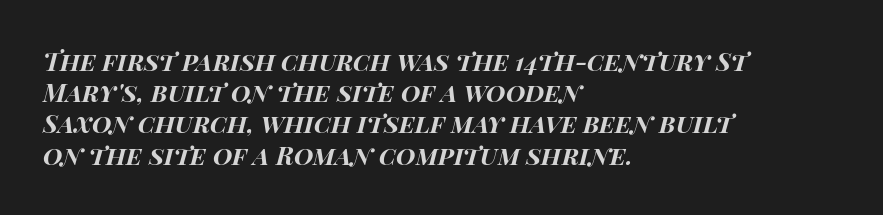
Q: Is the text bold? A: Yes.
Q: Is the text italic (slanted)? A: Yes, it leans right by about 15 degrees.
Q: Is the text underlined? A: No.
Q: How is the paragraph aligned? A: Left-aligned.
Q: Is the spacing between letters normal or unusually wide? A: Normal.
Q: Is the spacing between lines tight, normal or loose? A: Normal.
